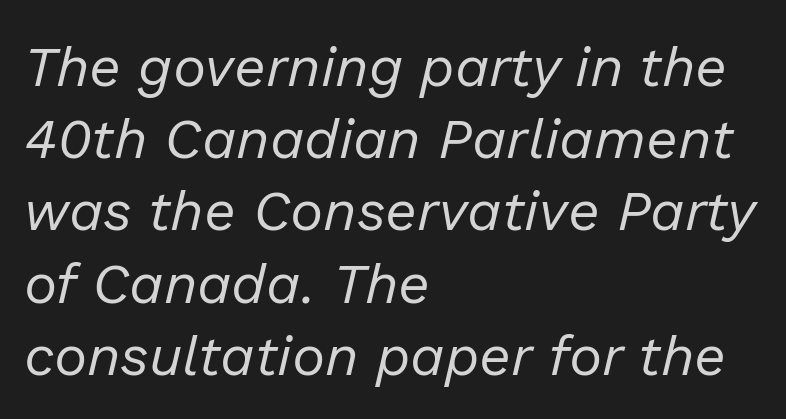
These lines sit exactly where default settings would place them. Each letter keeps its own natural width here, so spacing adapts to shape. Caption: standard tracking, unaltered. The cut favours lightness, reaching ordinary text weight at its darkest. The axis of the letterforms is tilted away from vertical.
